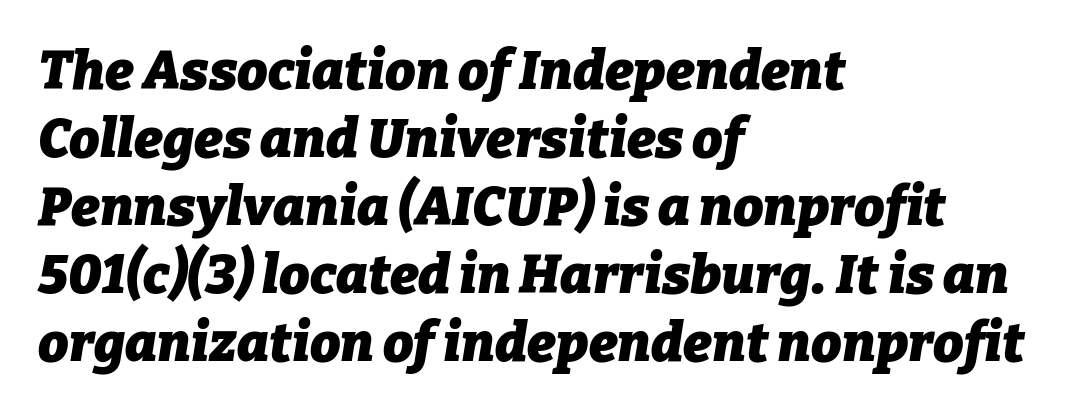
How heavy is the stroke? Heavy — this is a bold. The rendering uses natural spacing where letterforms have individual widths. Leading: standard. Designer's note — italics engaged.
